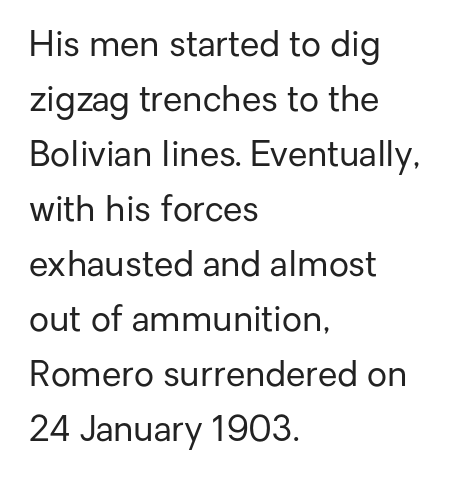
{"serif": "no", "italic": "no", "bold": "no", "weight": "regular", "width": "normal", "stroke_contrast": "low", "x_height": "medium", "monospaced": "no", "underline": "no", "align": "left", "line_spacing": "normal", "line_spacing_ratio": 1.57, "letter_spacing": "normal", "letter_spacing_em": 0.0, "glyph_px": 35}
